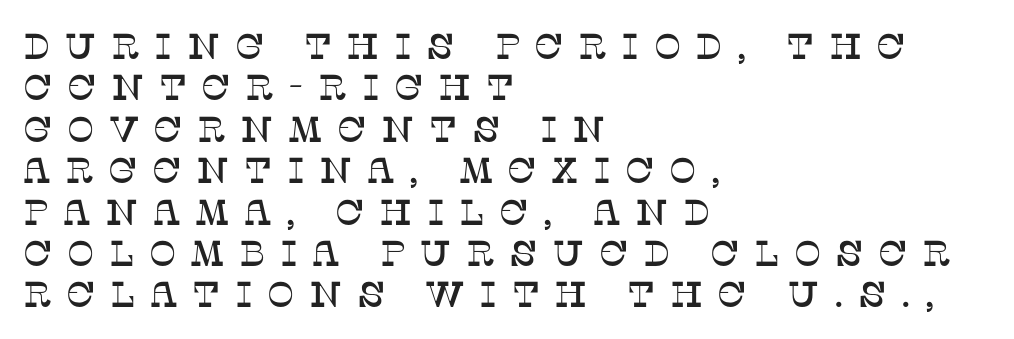
Q: Is the text italic (slanted)? A: No, it is upright.
Q: Is the typeface a serif or a sans-serif typeface? A: Serif.
Q: Is the text underlined? A: No.
Q: How is the paragraph aligned? A: Left-aligned.
Q: Is the spacing between letters normal or unusually wide? A: Unusually wide.
Q: Is the spacing between lines tight, normal or loose? A: Tight.
Q: Width (condensed, normal, or wide)? A: Normal.
Q: Stroke contrast? A: Low.
Q: x-height? A: Large.
Q: Monospaced? A: No.
